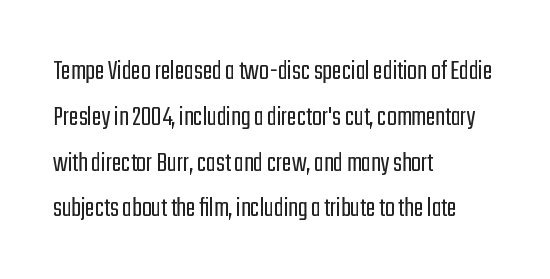
The image shows 29 px light, condensed sans-serif type, upright; set left-aligned, normal line spacing (1.58x), normal letter spacing, not underlined; low stroke contrast and a medium x-height.
